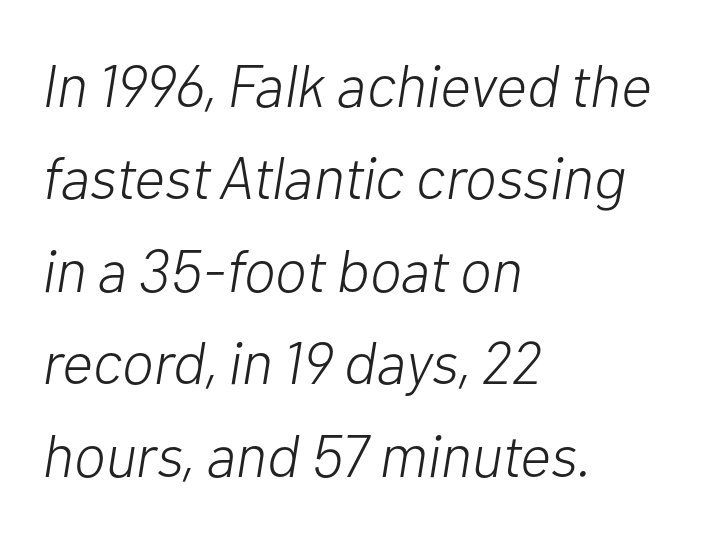
{"italic": "yes", "lean": "right", "slant_degrees": 10, "bold": "no", "weight": "light", "width": "normal", "stroke_contrast": "low", "x_height": "medium", "monospaced": "no", "underline": "no", "align": "left", "line_spacing": "normal", "line_spacing_ratio": 1.54, "letter_spacing": "normal", "letter_spacing_em": 0.0, "glyph_px": 60}
